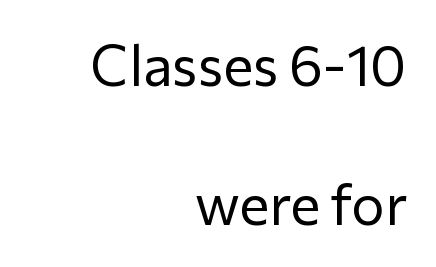
The image shows 56 px regular-weight sans-serif type, upright; set right-aligned, loose line spacing (2.49x), normal letter spacing, not underlined; low stroke contrast and a medium x-height.
